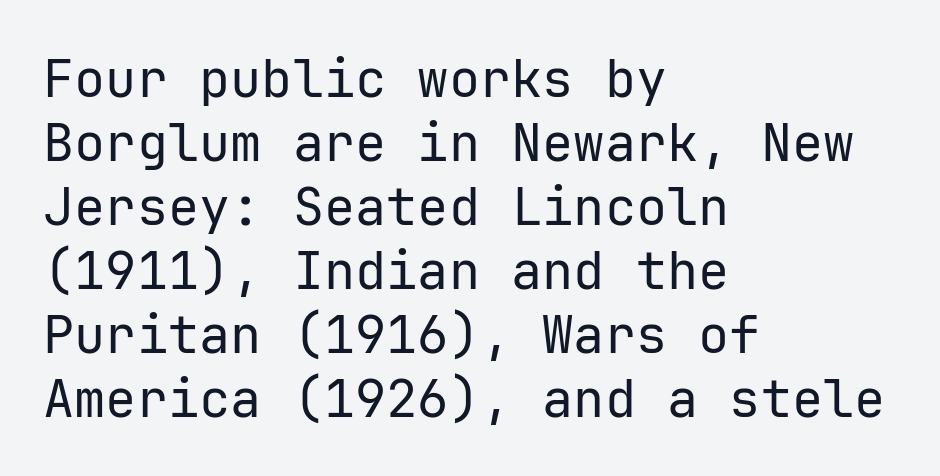
{"serif": "no", "italic": "no", "bold": "no", "weight": "regular", "width": "normal", "stroke_contrast": "low", "x_height": "medium", "monospaced": "yes", "underline": "no", "align": "left", "line_spacing_ratio": 1.23, "letter_spacing": "normal", "letter_spacing_em": 0.0, "glyph_px": 52}
